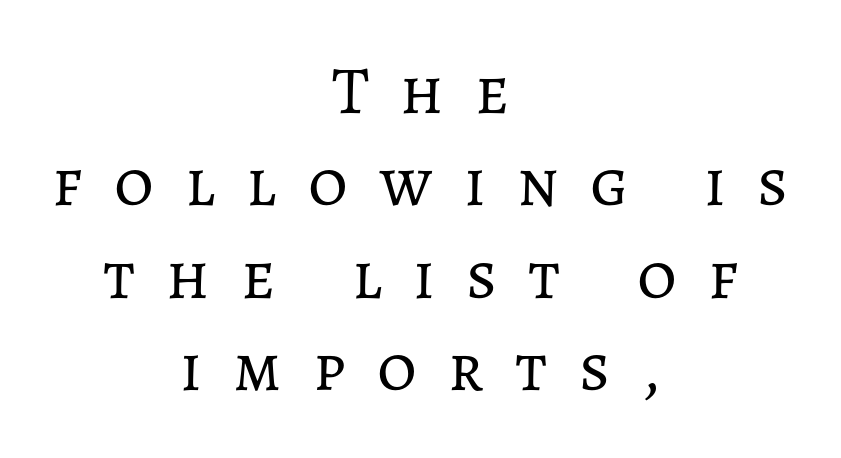
The image shows 68 px regular-weight type, upright; set centered, normal line spacing (1.36x), unusually wide letter spacing (+0.46 em), not underlined; low stroke contrast and a medium x-height.
